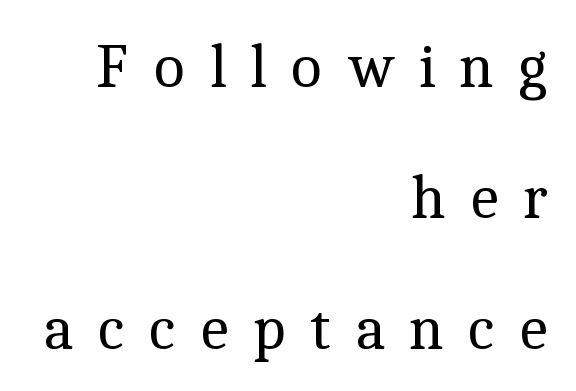
Q: Is the text bold? A: No.
Q: Is the text italic (slanted)? A: No, it is upright.
Q: Is the typeface a serif or a sans-serif typeface? A: Serif.
Q: Is the text underlined? A: No.
Q: How is the paragraph aligned? A: Right-aligned.
Q: Is the spacing between letters normal or unusually wide? A: Unusually wide.
Q: Is the spacing between lines tight, normal or loose? A: Loose.
Q: Width (condensed, normal, or wide)? A: Normal.
Q: x-height? A: Medium.
Q: Monospaced? A: No.
